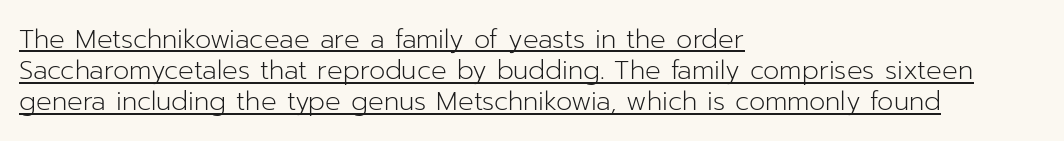
The image shows 26 px text type, upright; set left-aligned, line spacing 1.2x, normal letter spacing, underlined.
